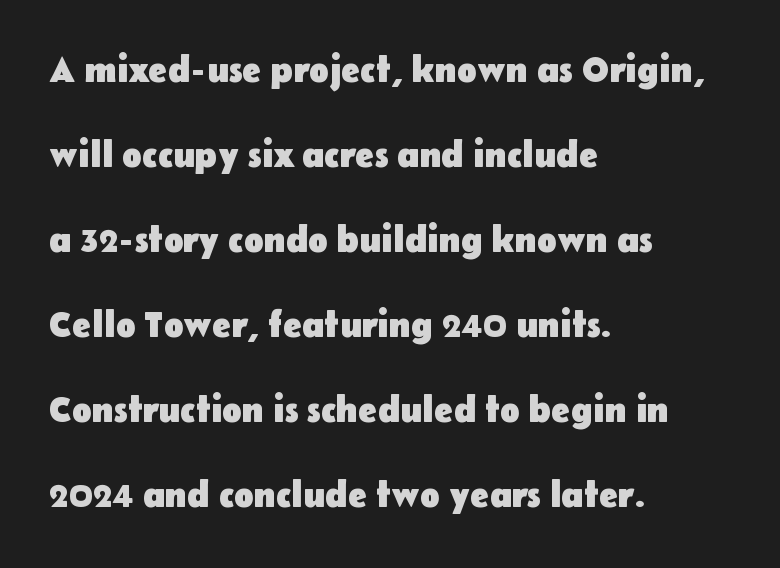
{"serif": "no", "italic": "no", "bold": "yes", "weight": "heavy", "width": "normal", "stroke_contrast": "low", "x_height": "medium", "monospaced": "no", "underline": "no", "align": "left", "line_spacing": "loose", "line_spacing_ratio": 2.36, "letter_spacing": "normal", "letter_spacing_em": 0.0, "glyph_px": 36}
